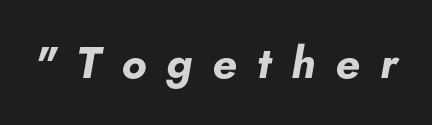
Q: Is the text bold? A: Yes.
Q: Is the text italic (slanted)? A: Yes, it leans right by about 5 degrees.
Q: Is the text underlined? A: No.
Q: Is the spacing between letters normal or unusually wide? A: Unusually wide.
Q: Width (condensed, normal, or wide)? A: Normal.
Q: Stroke contrast? A: Low.
Q: x-height? A: Small.
Q: Monospaced? A: No.
